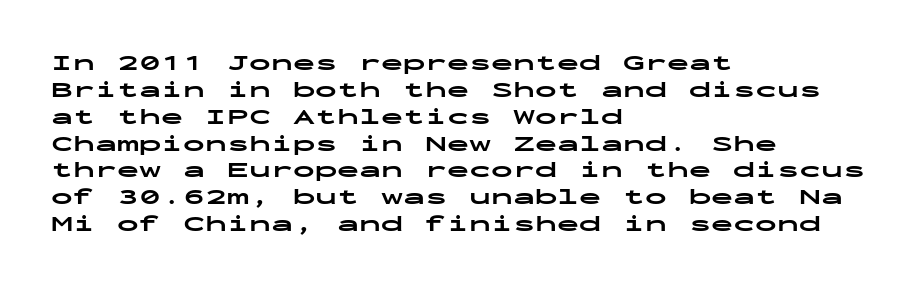
A typesetter would mark this as roman, not italic. What stands out about the letter spacing? Nothing — it is the standard amount. The baseline area is clear. Caption: bold face, heavy strokes.
